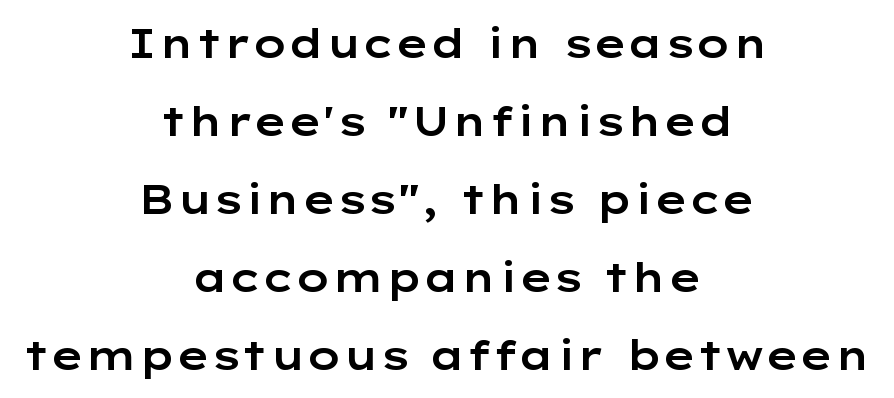
Just letters on the line, the space beneath them empty. Caption: standard tracking, unaltered. This sample has the flowing, uneven cadence of proportional lettering. The rag falls on both sides of this text block equally. Is this a sans? Yes — the strokes have no serifs. This is the regular roman posture of the typeface.
